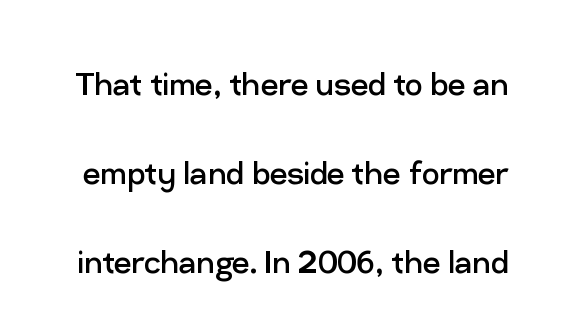
The image shows 39 px regular-weight sans-serif type, upright; set loose line spacing (2.28x), normal letter spacing, not underlined; low stroke contrast and a medium x-height.
